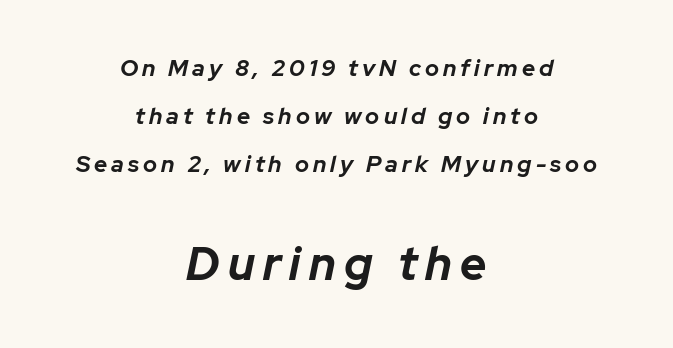
The image shows 46 px bold type, italic (leaning right); set centered, loose line spacing (2.09x), not underlined; the second (bottom) block is 2.0x larger; low stroke contrast and a medium x-height.
